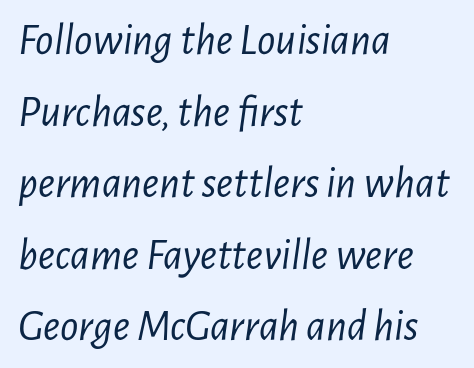
The image shows 45 px light, condensed type, italic (leaning right); set left-aligned, normal line spacing (1.59x), normal letter spacing, not underlined; low stroke contrast and a medium x-height.
